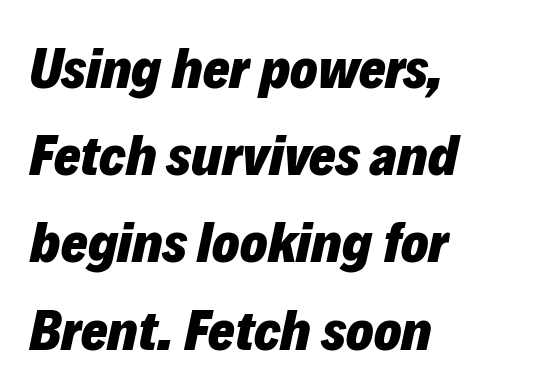
Honestly, the row spacing looks completely unremarkable. The face used here has the dense, thick strokes of a bold. Visually the block forms a straight wall on the left and a jagged coastline on the right. Underline: absent. What stands out about the letter spacing? Nothing — it is the standard amount. Varying glyph widths throughout — classic text-font behaviour.
